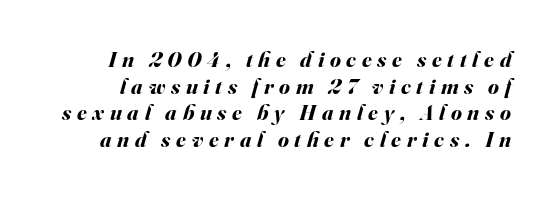
Q: Is the text bold? A: Yes.
Q: Is the text italic (slanted)? A: Yes, it leans right by about 16 degrees.
Q: Is the text underlined? A: No.
Q: Is the spacing between letters normal or unusually wide? A: Unusually wide.
